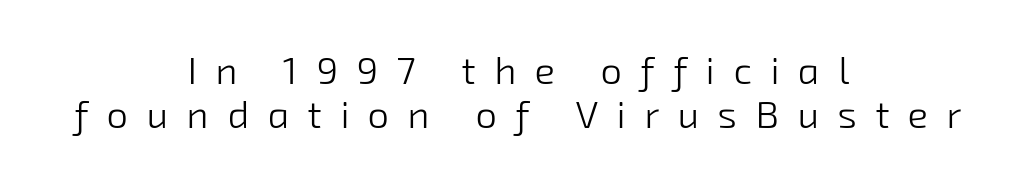
Q: Is the text bold? A: No.
Q: Is the typeface a serif or a sans-serif typeface? A: Sans-serif.
Q: Is the text underlined? A: No.
Q: How is the paragraph aligned? A: Centered.
Q: Is the spacing between letters normal or unusually wide? A: Unusually wide.
Q: Width (condensed, normal, or wide)? A: Normal.
Q: Stroke contrast? A: Low.
Q: x-height? A: Medium.
Q: Monospaced? A: No.
